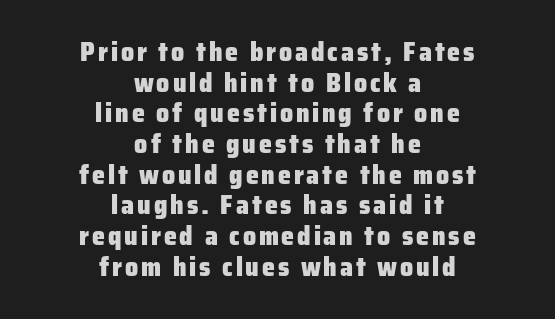
{"italic": "no", "bold": "yes", "underline": "no", "align": "center", "line_spacing_ratio": 1.18, "glyph_px": 26}
